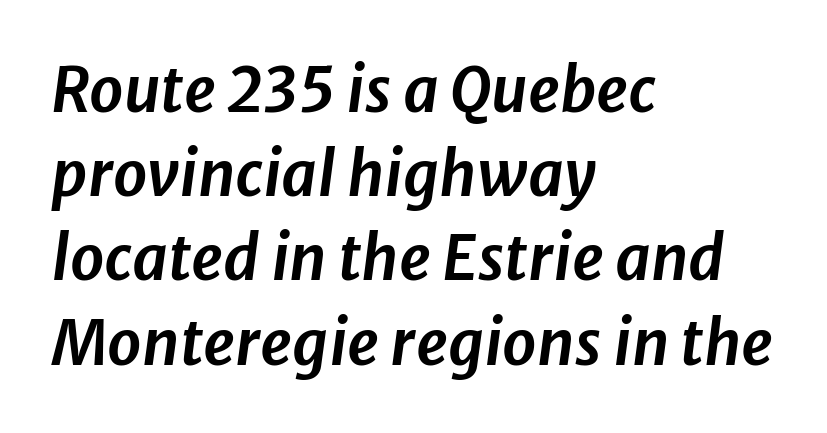
The zone under the glyphs is completely vacant. A typesetter would call this zero additional tracking. Varying glyph widths throughout — classic text-font behaviour. Where is the straight margin? On the left.
